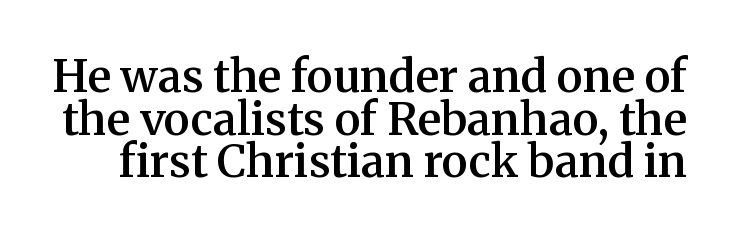
The image shows 45 px semibold serif type, upright; set tight line spacing (0.95x), normal letter spacing, not underlined; medium stroke contrast and a medium x-height.
